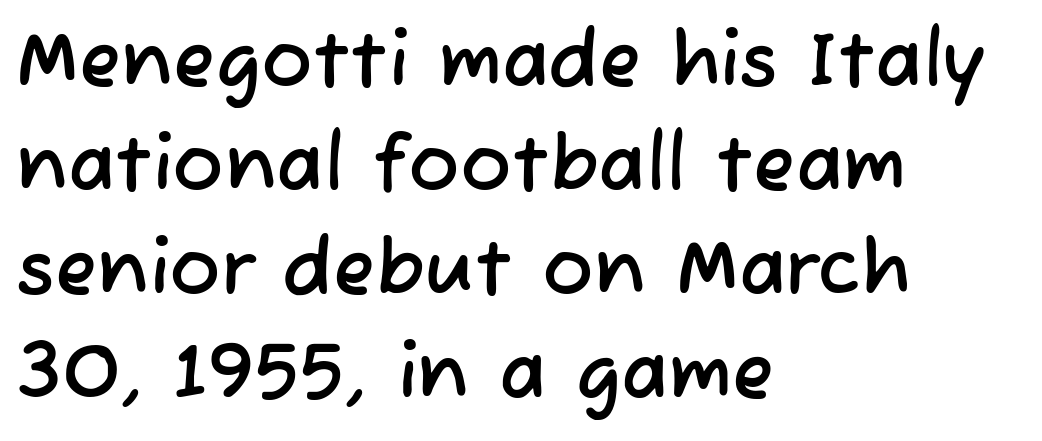
Q: Is the typeface a serif or a sans-serif typeface? A: Sans-serif.
Q: Is the text underlined? A: No.
Q: How is the paragraph aligned? A: Left-aligned.
Q: Is the spacing between letters normal or unusually wide? A: Normal.
Q: Is the spacing between lines tight, normal or loose? A: Normal.
Q: Width (condensed, normal, or wide)? A: Normal.
Q: Stroke contrast? A: Low.
Q: x-height? A: Medium.
Q: Monospaced? A: No.
